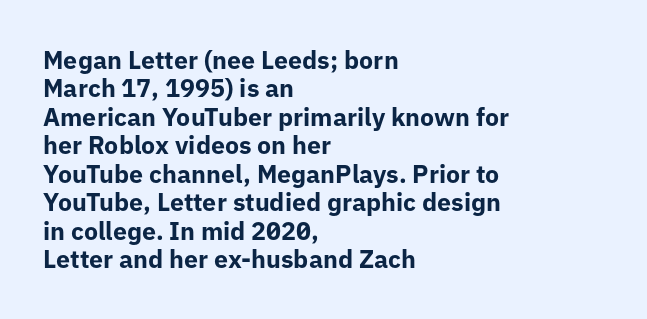
The leading is snug, giving the passage a crowded texture. Where is the straight margin? On the left. Letter spacing: default. What weight is shown? A full bold with thick strokes. Every stem runs plumb, perpendicular to the baseline.
